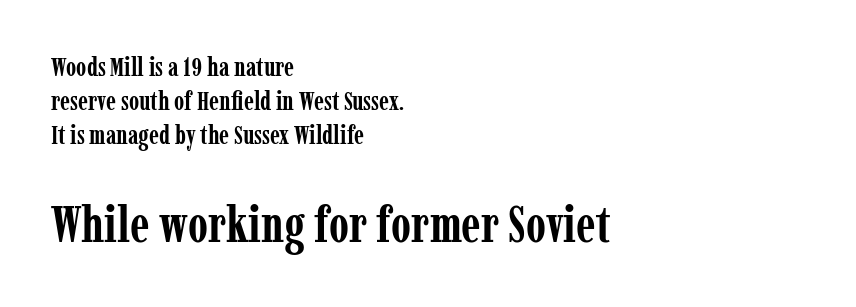
{"serif": "yes", "italic": "no", "bold": "yes", "weight": "semibold", "width": "condensed", "stroke_contrast": "low", "x_height": "medium", "monospaced": "no", "underline": "no", "align": "left", "line_spacing": "normal", "line_spacing_ratio": 1.3, "letter_spacing": "normal", "letter_spacing_em": 0.0, "larger_block": "second", "size_ratio": 1.96, "glyph_px": 51}
